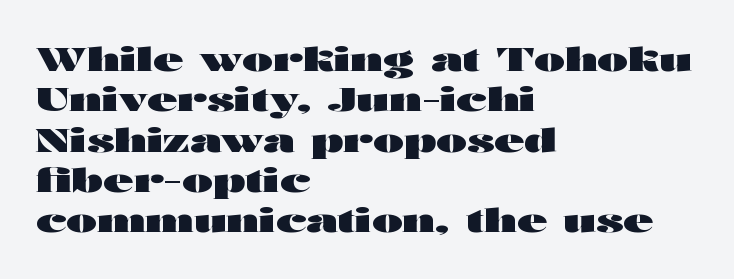
Just letters on the line, the space beneath them empty. What weight is shown? A full bold with thick strokes. Looks like regular typesetting: each glyph gets only the width it needs. Designer's note — italics off, roman on.
